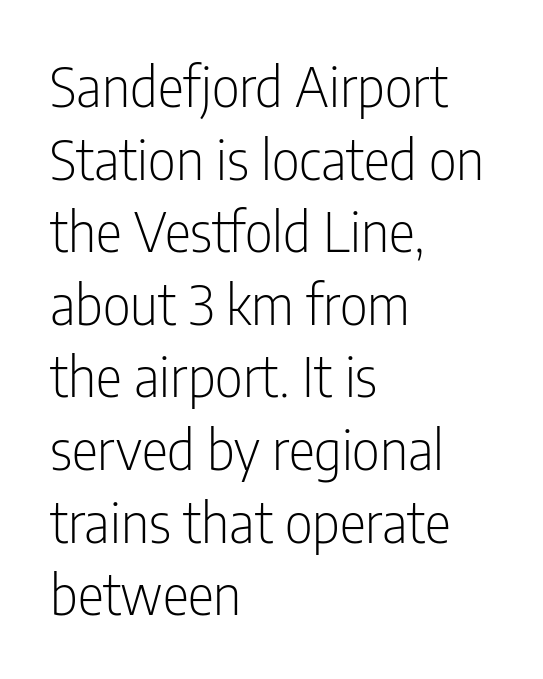
The image shows 55 px light, condensed sans-serif type, upright; set left-aligned, normal line spacing (1.32x), normal letter spacing, not underlined; low stroke contrast and a medium x-height.
